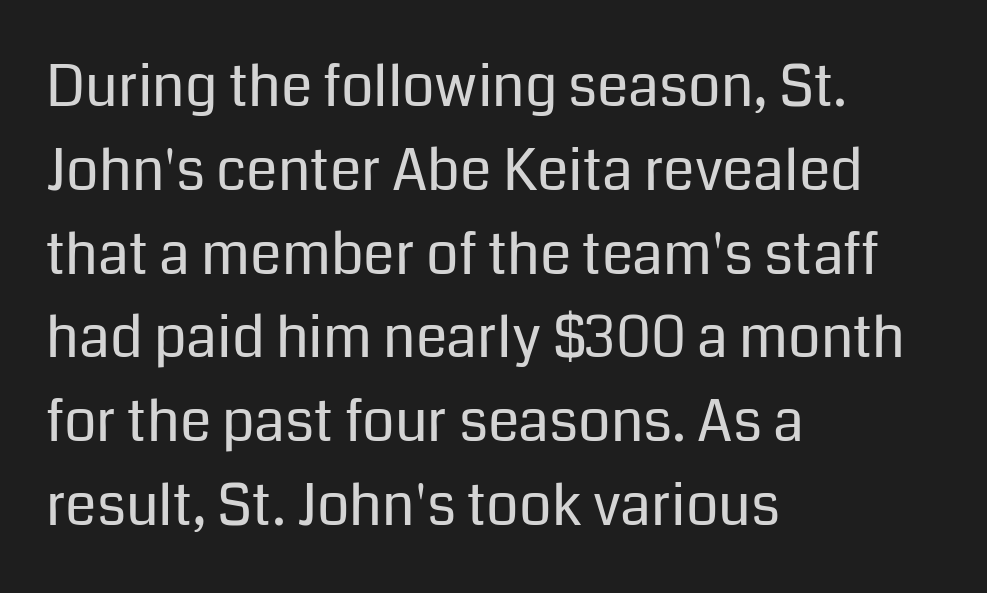
Q: Is the text bold? A: No.
Q: Is the text italic (slanted)? A: No, it is upright.
Q: Is the typeface a serif or a sans-serif typeface? A: Sans-serif.
Q: Is the text underlined? A: No.
Q: How is the paragraph aligned? A: Left-aligned.
Q: Is the spacing between letters normal or unusually wide? A: Normal.
Q: Is the spacing between lines tight, normal or loose? A: Normal.
Q: Width (condensed, normal, or wide)? A: Normal.
Q: Stroke contrast? A: Low.
Q: x-height? A: Medium.
Q: Monospaced? A: No.
